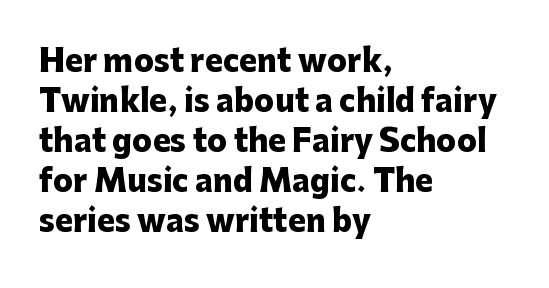
{"serif": "no", "italic": "no", "bold": "yes", "weight": "heavy", "width": "normal", "stroke_contrast": "low", "x_height": "medium", "monospaced": "no", "underline": "no", "align": "left", "line_spacing": "normal", "line_spacing_ratio": 1.33, "letter_spacing": "normal", "letter_spacing_em": 0.0, "glyph_px": 30}
